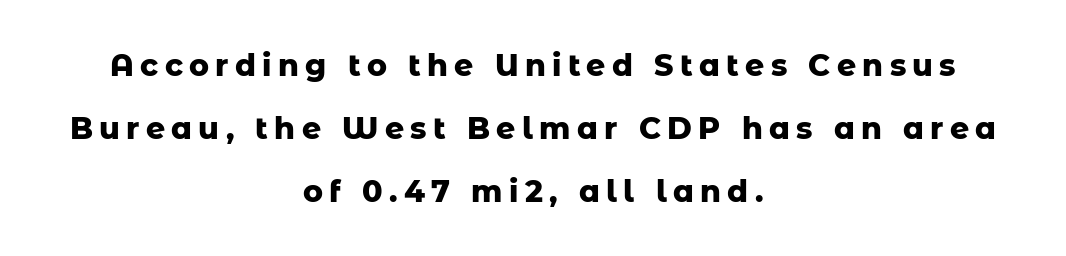
{"serif": "no", "italic": "no", "bold": "yes", "weight": "heavy", "width": "normal", "stroke_contrast": "low", "x_height": "medium", "monospaced": "no", "underline": "no", "align": "center", "line_spacing": "loose", "line_spacing_ratio": 2.1, "letter_spacing": "wide", "letter_spacing_em": 0.21, "glyph_px": 30}
